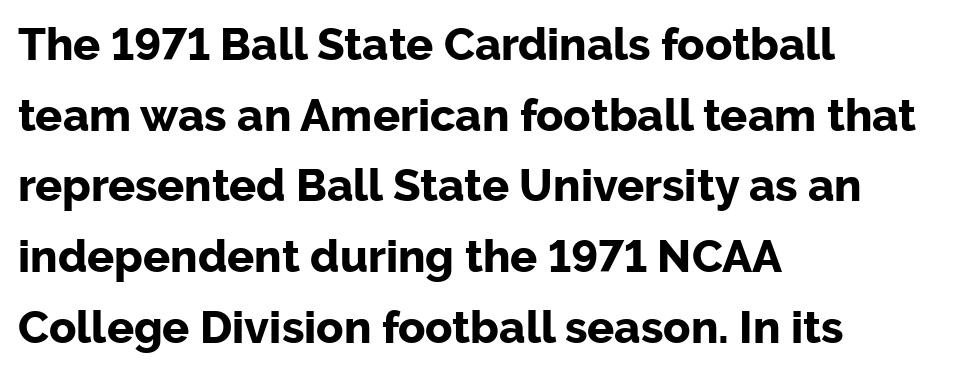
The image shows 45 px bold sans-serif type, upright; set left-aligned, normal line spacing (1.57x), normal letter spacing, not underlined; low stroke contrast and a medium x-height.
